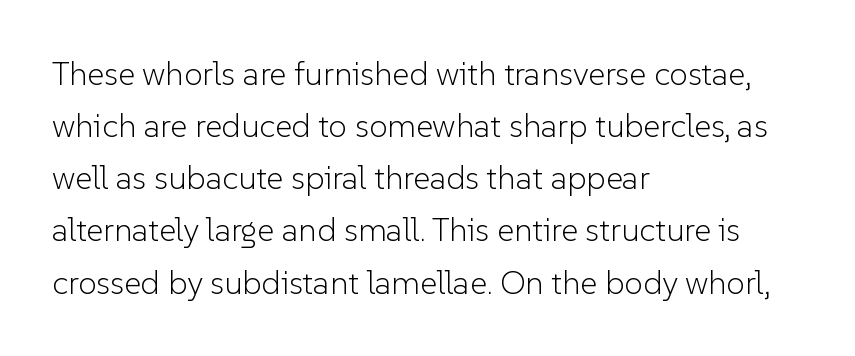
Italic: no, the glyphs are upright roman. Nope, no serifs anywhere on these letters. The area under the type is left untouched. Baseline-to-baseline distance is the conventional proportion of letter height. The paragraph shown leans on its left margin. Here the designer chose a conventional face with non-uniform glyph widths.
